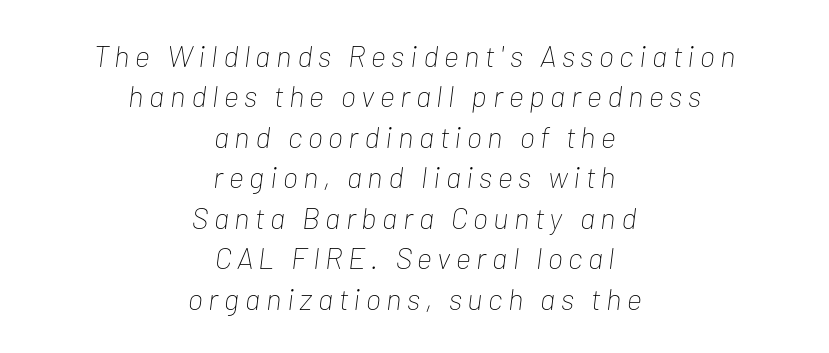
The image shows 30 px thin, condensed type, italic (leaning right); set centered, normal line spacing (1.35x), not underlined; low stroke contrast and a medium x-height.
